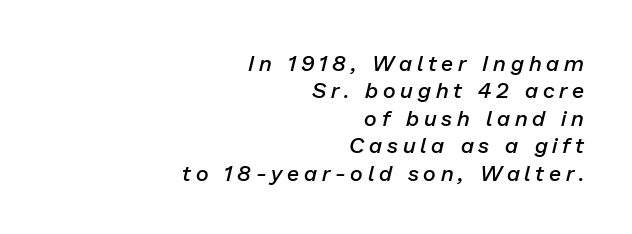
Q: Is the text bold? A: Semi-bold.
Q: Is the text italic (slanted)? A: Yes, it leans right by about 13 degrees.
Q: Is the text underlined? A: No.
Q: How is the paragraph aligned? A: Right-aligned.
Q: Is the spacing between letters normal or unusually wide? A: Unusually wide.
Q: Is the spacing between lines tight, normal or loose? A: Normal.
